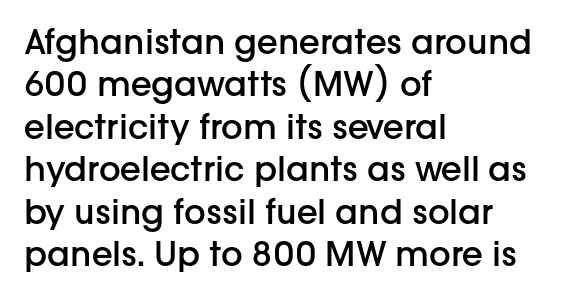
Q: Is the text bold? A: Semi-bold.
Q: Is the text italic (slanted)? A: No, it is upright.
Q: Is the typeface a serif or a sans-serif typeface? A: Sans-serif.
Q: Is the text underlined? A: No.
Q: How is the paragraph aligned? A: Left-aligned.
Q: Is the spacing between letters normal or unusually wide? A: Normal.
Q: Is the spacing between lines tight, normal or loose? A: Normal.
Q: Width (condensed, normal, or wide)? A: Normal.
Q: Stroke contrast? A: Low.
Q: x-height? A: Medium.
Q: Monospaced? A: No.
